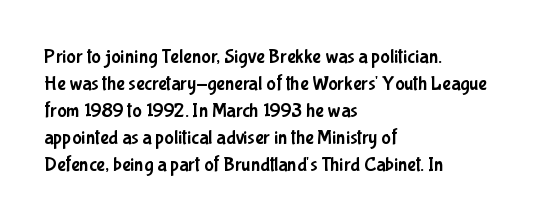
{"italic": "no", "underline": "no", "align": "left", "line_spacing": "normal", "line_spacing_ratio": 1.35, "letter_spacing": "normal", "letter_spacing_em": 0.0, "glyph_px": 20}
